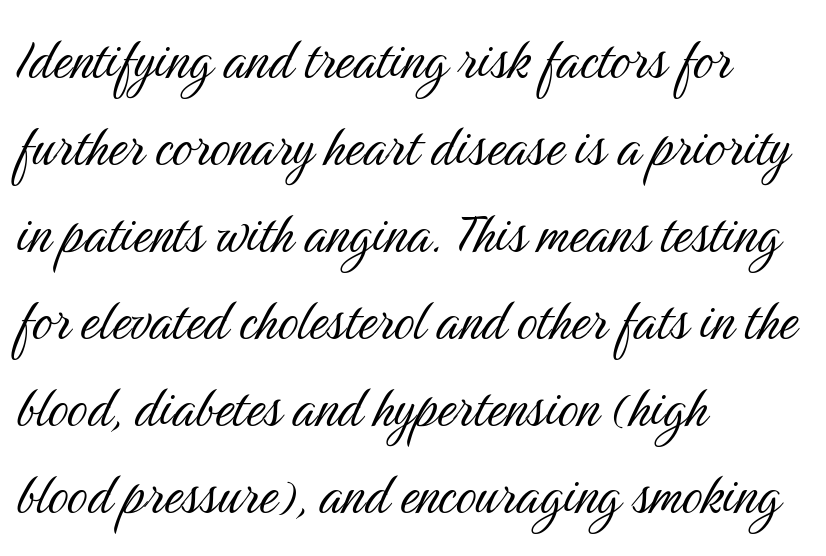
The image shows 64 px light, condensed sans-serif type; set left-aligned, normal line spacing (1.36x), normal letter spacing, not underlined; medium stroke contrast and a medium x-height.
